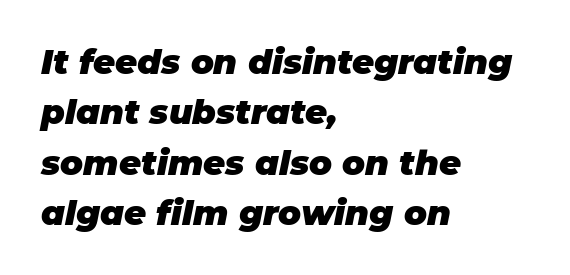
{"italic": "yes", "lean": "right", "slant_degrees": 11, "bold": "yes", "weight": "heavy", "width": "normal", "stroke_contrast": "low", "x_height": "large", "monospaced": "no", "underline": "no", "align": "left", "line_spacing": "normal", "line_spacing_ratio": 1.48, "letter_spacing": "normal", "letter_spacing_em": 0.0, "glyph_px": 34}
